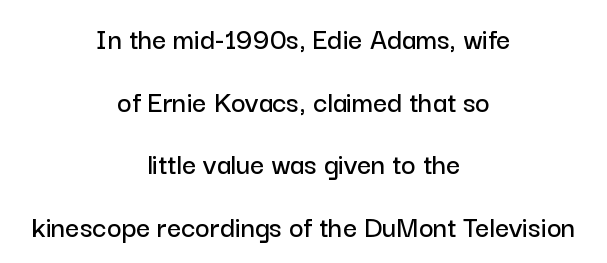
Q: Is the text italic (slanted)? A: No, it is upright.
Q: Is the typeface a serif or a sans-serif typeface? A: Sans-serif.
Q: Is the text underlined? A: No.
Q: How is the paragraph aligned? A: Centered.
Q: Is the spacing between letters normal or unusually wide? A: Normal.
Q: Is the spacing between lines tight, normal or loose? A: Loose.
Q: Width (condensed, normal, or wide)? A: Normal.
Q: Stroke contrast? A: Low.
Q: x-height? A: Medium.
Q: Monospaced? A: No.
